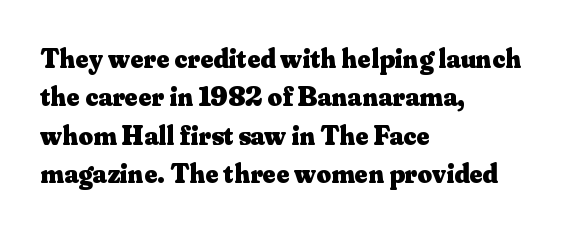
Q: Is the text bold? A: Yes.
Q: Is the text italic (slanted)? A: No, it is upright.
Q: Is the typeface a serif or a sans-serif typeface? A: Serif.
Q: Is the text underlined? A: No.
Q: How is the paragraph aligned? A: Left-aligned.
Q: Is the spacing between letters normal or unusually wide? A: Normal.
Q: Is the spacing between lines tight, normal or loose? A: Normal.
Q: Width (condensed, normal, or wide)? A: Normal.
Q: Stroke contrast? A: Medium.
Q: x-height? A: Small.
Q: Monospaced? A: No.
